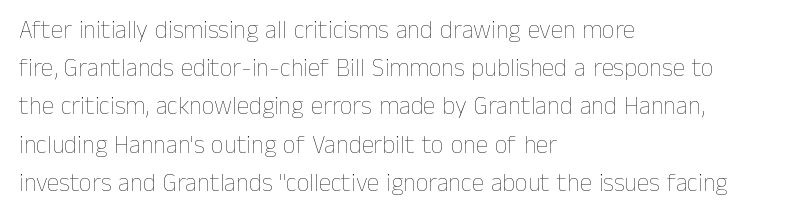
Q: Is the text bold? A: No.
Q: Is the text italic (slanted)? A: No, it is upright.
Q: Is the text underlined? A: No.
Q: How is the paragraph aligned? A: Left-aligned.
Q: Is the spacing between letters normal or unusually wide? A: Normal.
Q: Is the spacing between lines tight, normal or loose? A: Normal.
